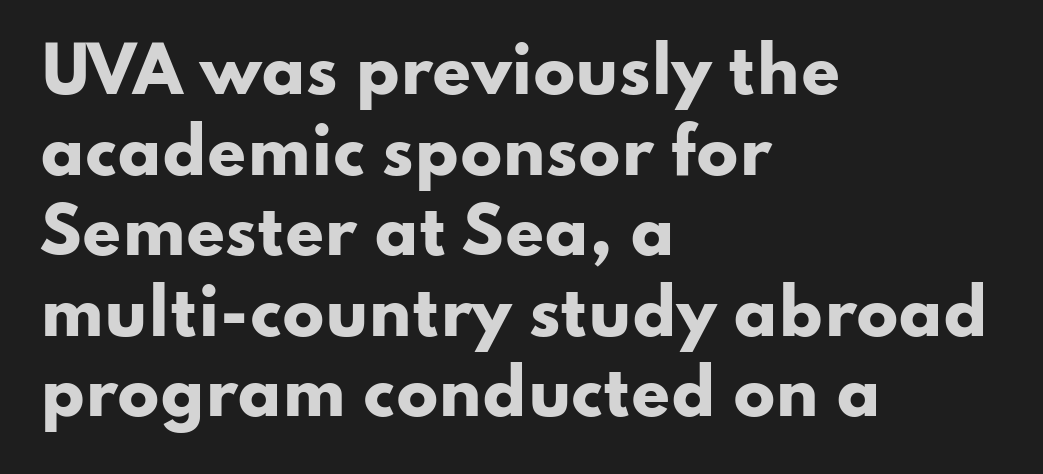
{"serif": "no", "italic": "no", "bold": "yes", "weight": "heavy", "width": "wide", "stroke_contrast": "low", "x_height": "small", "monospaced": "no", "underline": "no", "align": "left", "line_spacing": "normal", "line_spacing_ratio": 1.3, "letter_spacing": "normal", "letter_spacing_em": 0.0, "glyph_px": 62}
